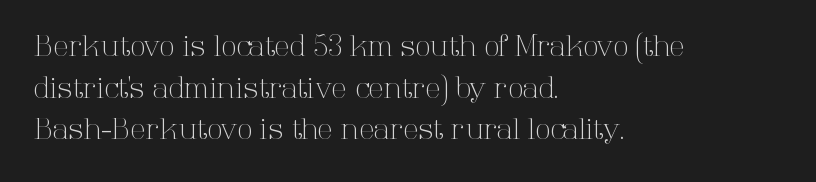
{"serif": "yes", "italic": "no", "bold": "no", "weight": "light", "width": "normal", "stroke_contrast": "high", "x_height": "medium", "monospaced": "no", "underline": "no", "align": "left", "line_spacing": "normal", "line_spacing_ratio": 1.49, "letter_spacing": "normal", "letter_spacing_em": 0.0, "glyph_px": 28}
